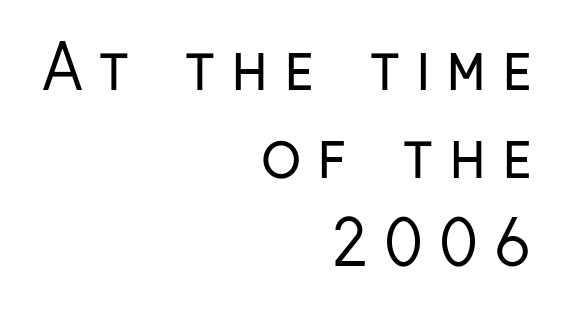
Q: Is the text bold? A: No.
Q: Is the text italic (slanted)? A: No, it is upright.
Q: Is the typeface a serif or a sans-serif typeface? A: Sans-serif.
Q: Is the text underlined? A: No.
Q: How is the paragraph aligned? A: Right-aligned.
Q: Is the spacing between letters normal or unusually wide? A: Unusually wide.
Q: Is the spacing between lines tight, normal or loose? A: Normal.
Q: Width (condensed, normal, or wide)? A: Condensed.
Q: Stroke contrast? A: Low.
Q: x-height? A: Medium.
Q: Monospaced? A: No.
